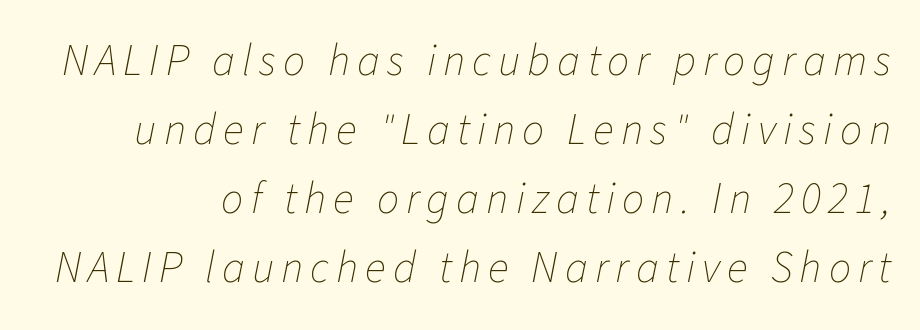
{"italic": "yes", "lean": "right", "slant_degrees": 11, "bold": "no", "weight": "thin", "width": "normal", "stroke_contrast": "low", "x_height": "medium", "monospaced": "no", "underline": "no", "line_spacing": "normal", "line_spacing_ratio": 1.57, "glyph_px": 44}
